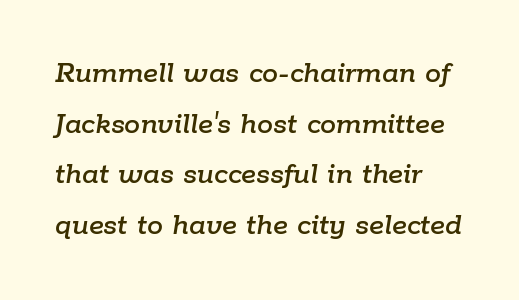
The glyphs are unaccompanied by any horizontal stroke below them. One glance says typical: line gaps are just what's usual. The line texture is even and compact thanks to regular tracking. The rendering anchors every line to the left-hand side. Character widths vary here, with narrow letters taking less room than wide ones. Designer's note — italics engaged.
